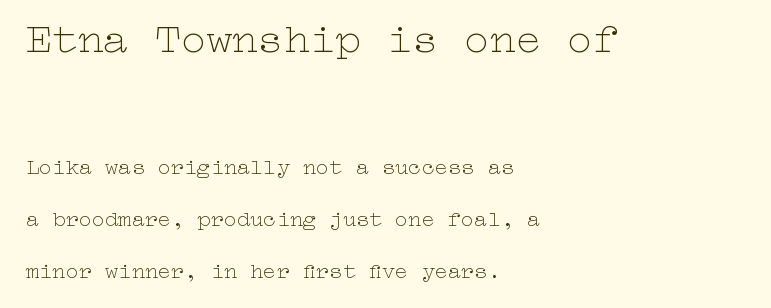
The image shows 43 px thin, wide type, upright; set left-aligned, loose line spacing (2.35x), normal letter spacing, not underlined; the first (top) block is 1.95x larger; low stroke contrast and a medium x-height.
